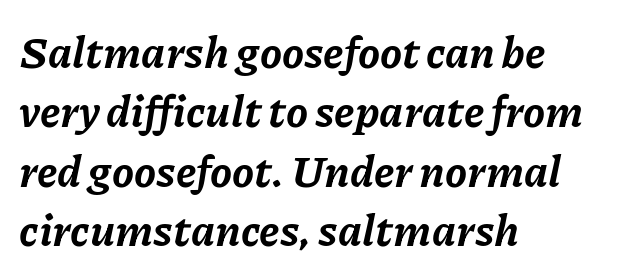
{"italic": "yes", "lean": "right", "slant_degrees": 11, "bold": "yes", "weight": "bold", "width": "normal", "stroke_contrast": "low", "x_height": "medium", "monospaced": "no", "underline": "no", "align": "left", "line_spacing": "normal", "line_spacing_ratio": 1.35, "letter_spacing": "normal", "letter_spacing_em": 0.0, "glyph_px": 44}
